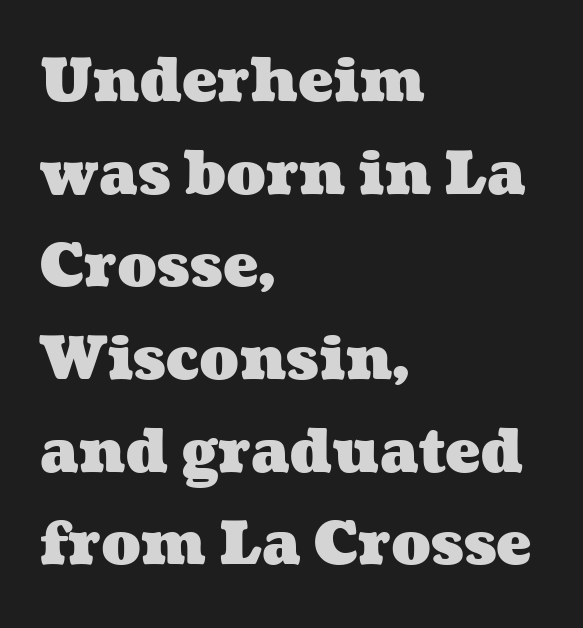
This sample has the flowing, uneven cadence of proportional lettering. Honestly, the letter spacing is just normal — you wouldn't notice it. The typesetting leans heavy: a genuine bold. The rendering uses a moderate line-height, typical for paragraphs. The space beneath each line is pristine and unruled. Where is the straight margin? On the left.
